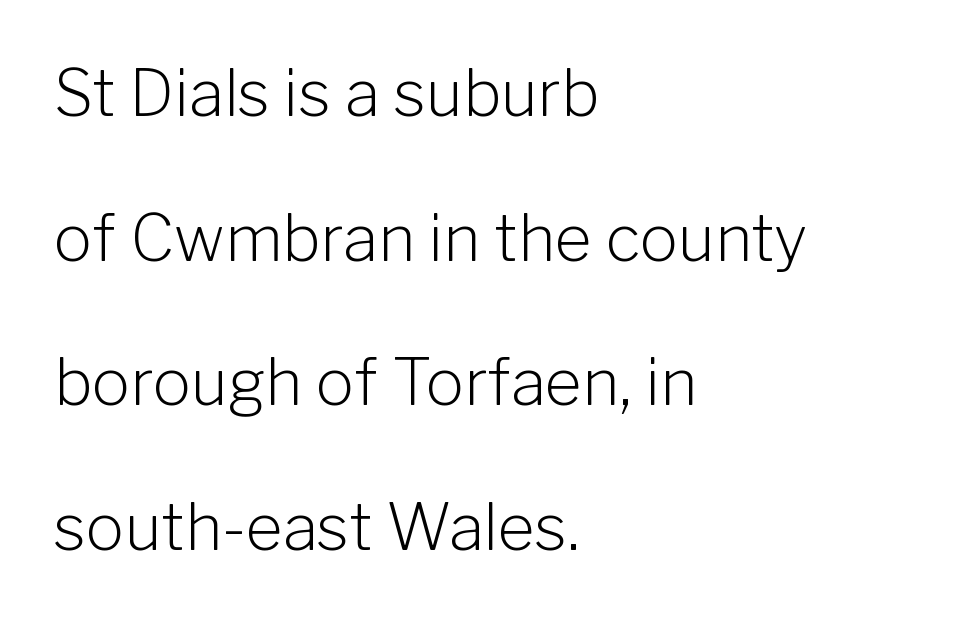
Q: Is the text bold? A: No.
Q: Is the text italic (slanted)? A: No, it is upright.
Q: Is the typeface a serif or a sans-serif typeface? A: Sans-serif.
Q: Is the text underlined? A: No.
Q: How is the paragraph aligned? A: Left-aligned.
Q: Is the spacing between letters normal or unusually wide? A: Normal.
Q: Is the spacing between lines tight, normal or loose? A: Loose.
Q: Width (condensed, normal, or wide)? A: Normal.
Q: Stroke contrast? A: Low.
Q: x-height? A: Medium.
Q: Monospaced? A: No.
